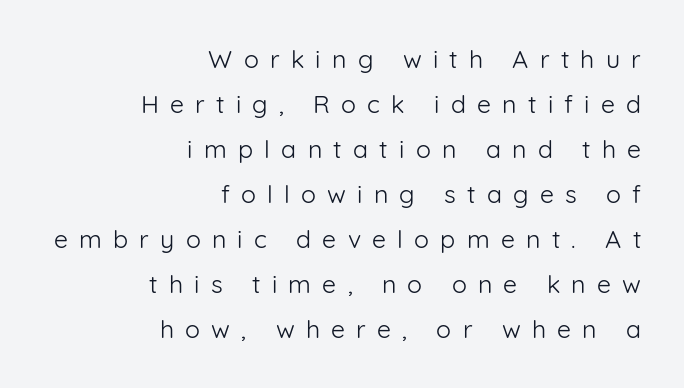
The image shows 25 px text type, upright; set right-aligned, line spacing 1.8x, unusually wide letter spacing (+0.45 em), not underlined.
